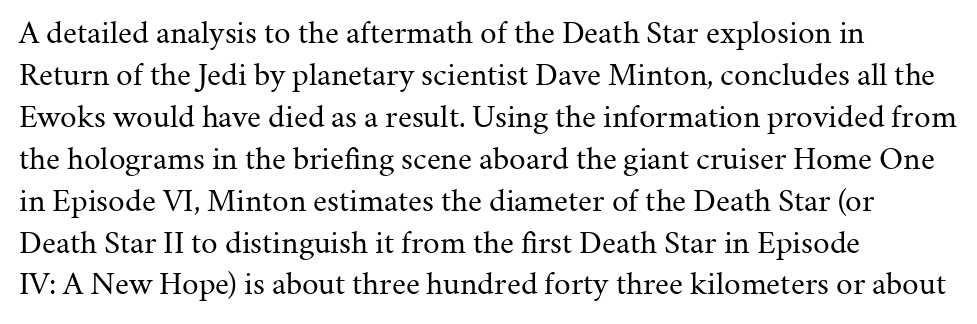
The image shows 33 px regular-weight serif type, upright; set left-aligned, normal line spacing (1.27x), normal letter spacing, not underlined; medium stroke contrast and a medium x-height.
